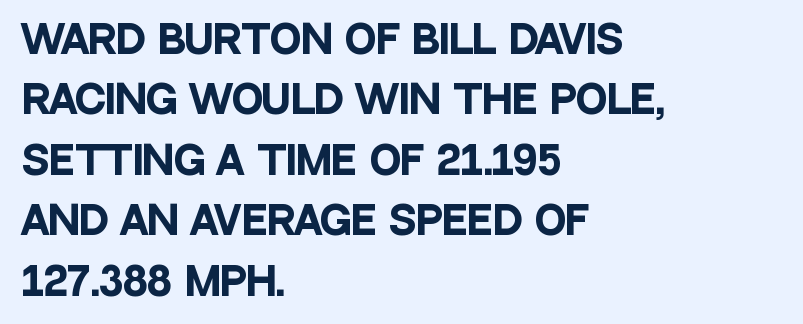
Q: Is the text bold? A: Yes.
Q: Is the text italic (slanted)? A: No, it is upright.
Q: Is the typeface a serif or a sans-serif typeface? A: Sans-serif.
Q: Is the text underlined? A: No.
Q: How is the paragraph aligned? A: Left-aligned.
Q: Is the spacing between letters normal or unusually wide? A: Normal.
Q: Is the spacing between lines tight, normal or loose? A: Normal.
Q: Width (condensed, normal, or wide)? A: Condensed.
Q: Stroke contrast? A: Low.
Q: x-height? A: Large.
Q: Monospaced? A: No.
